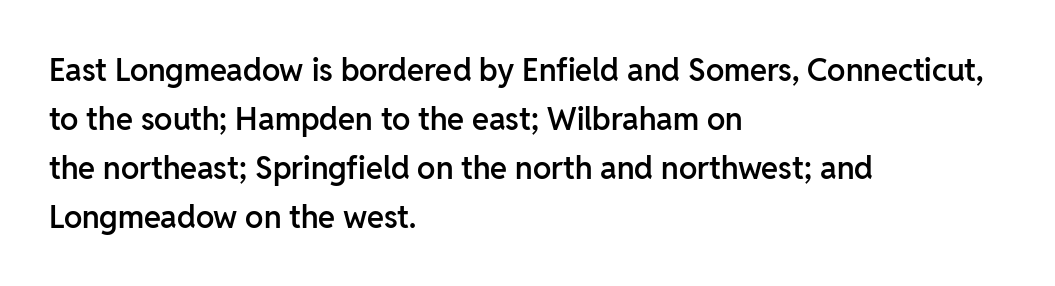
{"serif": "no", "italic": "no", "bold": "semi", "weight": "semibold", "width": "normal", "stroke_contrast": "low", "x_height": "medium", "monospaced": "no", "underline": "no", "align": "left", "line_spacing": "normal", "line_spacing_ratio": 1.58, "letter_spacing": "normal", "letter_spacing_em": 0.0, "glyph_px": 31}
